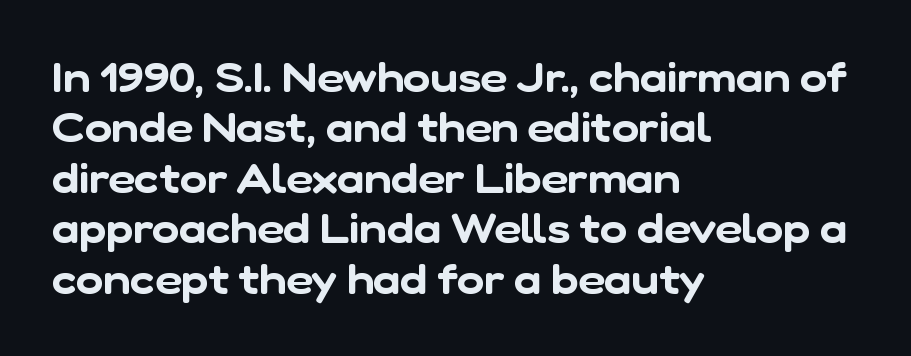
The image shows 41 px sans-serif type; set left-aligned, line spacing 1.23x, normal letter spacing, not underlined; low stroke contrast and a medium x-height.
